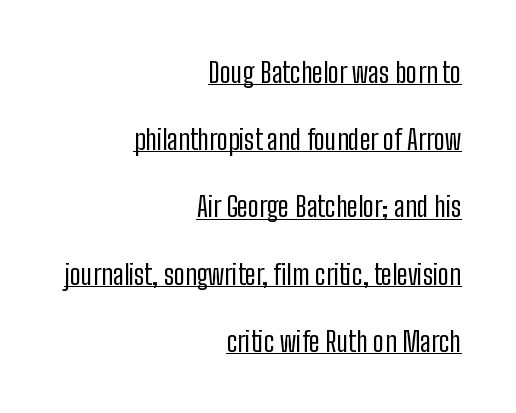
The image shows 28 px regular-weight, condensed sans-serif type, upright; set right-aligned, loose line spacing (2.4x), normal letter spacing, underlined; low stroke contrast and a medium x-height.
